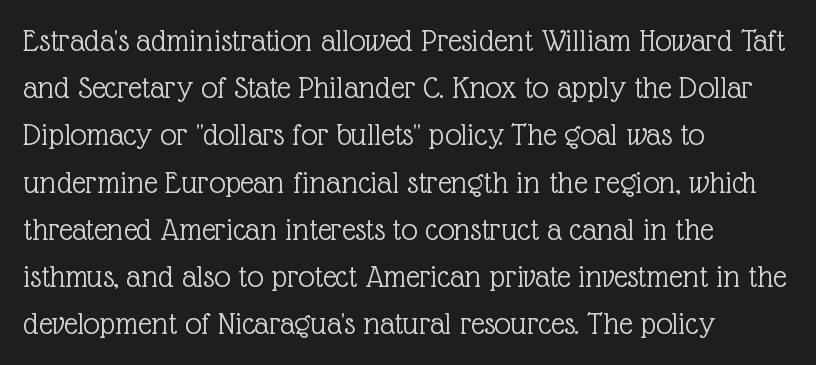
Q: Is the text bold? A: No.
Q: Is the text italic (slanted)? A: No, it is upright.
Q: Is the typeface a serif or a sans-serif typeface? A: Serif.
Q: Is the text underlined? A: No.
Q: How is the paragraph aligned? A: Left-aligned.
Q: Is the spacing between letters normal or unusually wide? A: Normal.
Q: Is the spacing between lines tight, normal or loose? A: Normal.
Q: Width (condensed, normal, or wide)? A: Normal.
Q: x-height? A: Medium.
Q: Monospaced? A: No.
